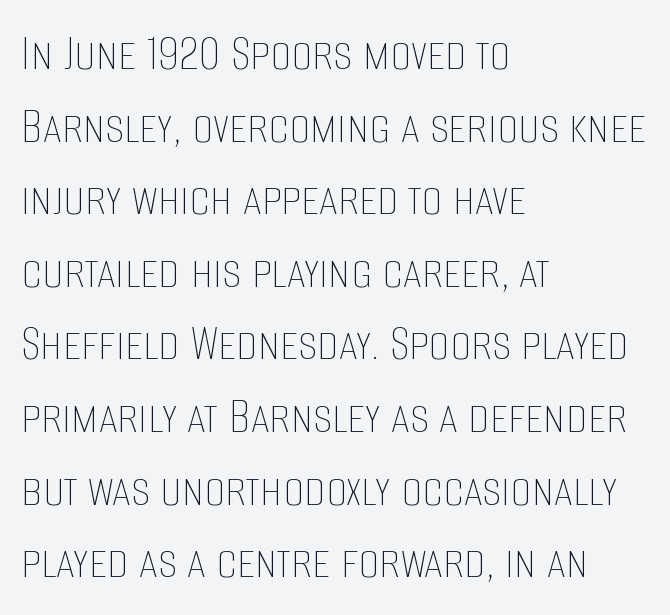
Q: Is the text bold? A: No.
Q: Is the text italic (slanted)? A: No, it is upright.
Q: Is the text underlined? A: No.
Q: How is the paragraph aligned? A: Left-aligned.
Q: Is the spacing between letters normal or unusually wide? A: Normal.
Q: Is the spacing between lines tight, normal or loose? A: Normal.
Q: Width (condensed, normal, or wide)? A: Condensed.
Q: Stroke contrast? A: Low.
Q: x-height? A: Large.
Q: Monospaced? A: No.
